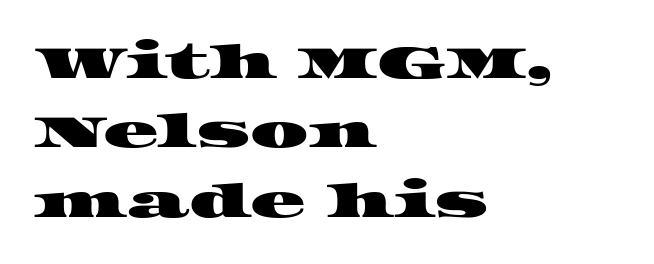
The image shows 46 px wide serif type; set left-aligned, normal line spacing (1.51x), normal letter spacing, not underlined; high stroke contrast and a large x-height.
